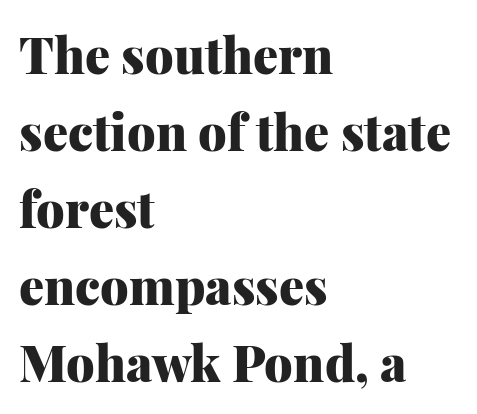
Q: Is the text bold? A: Yes.
Q: Is the text italic (slanted)? A: No, it is upright.
Q: Is the typeface a serif or a sans-serif typeface? A: Serif.
Q: Is the text underlined? A: No.
Q: How is the paragraph aligned? A: Left-aligned.
Q: Is the spacing between letters normal or unusually wide? A: Normal.
Q: Is the spacing between lines tight, normal or loose? A: Normal.
Q: Width (condensed, normal, or wide)? A: Normal.
Q: Stroke contrast? A: Medium.
Q: x-height? A: Medium.
Q: Monospaced? A: No.
